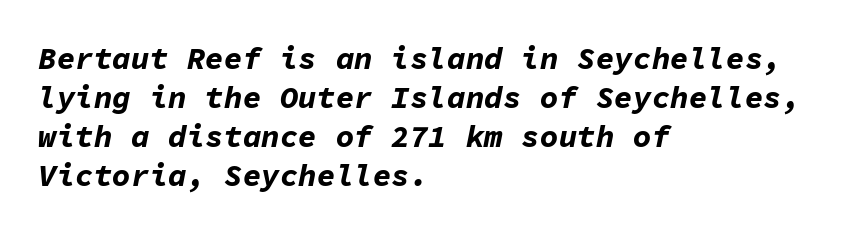
Glyph-to-glyph distance matches everyday printed text. Strokes here are thick enough to call this a true bold. This sample has the even, mechanical cadence of fixed-width lettering. A typesetter would mark this as italic.
